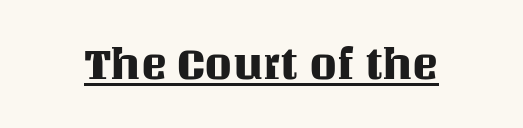
The image shows 44 px text type, upright; set normal letter spacing, underlined; medium stroke contrast and a large x-height.
